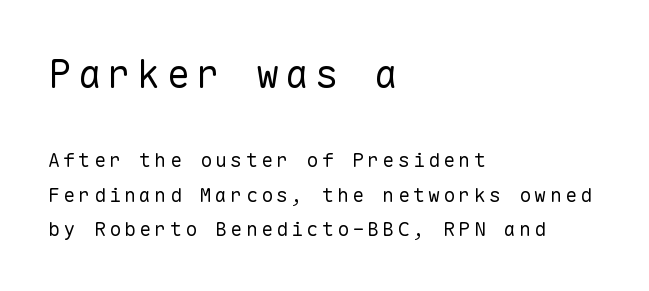
The baseline area is clear. The face used here appears at its bigger size in the upper chunk. Spacing verdict: monospaced, one width for all characters. Notice how the passage keeps a crisp vertical edge on the left only. Weight: regular or lighter. Is there any slant? The stems are plumb.
